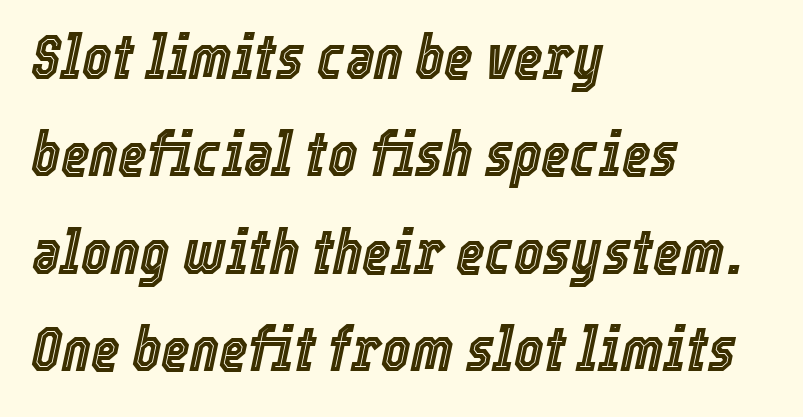
Q: Is the text italic (slanted)? A: Yes, it leans right by about 12 degrees.
Q: Is the text underlined? A: No.
Q: How is the paragraph aligned? A: Left-aligned.
Q: Is the spacing between letters normal or unusually wide? A: Normal.
Q: Is the spacing between lines tight, normal or loose? A: Normal.
Q: Width (condensed, normal, or wide)? A: Condensed.
Q: x-height? A: Medium.
Q: Monospaced? A: No.
